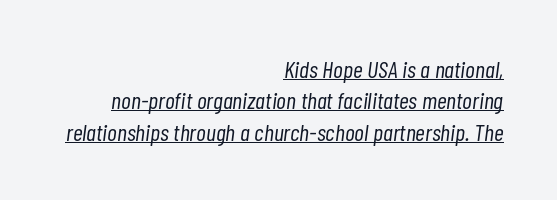
{"italic": "yes", "lean": "right", "slant_degrees": 7, "bold": "no", "underline": "yes", "align": "right", "line_spacing": "normal", "line_spacing_ratio": 1.31, "letter_spacing": "normal", "letter_spacing_em": 0.0, "glyph_px": 24}
